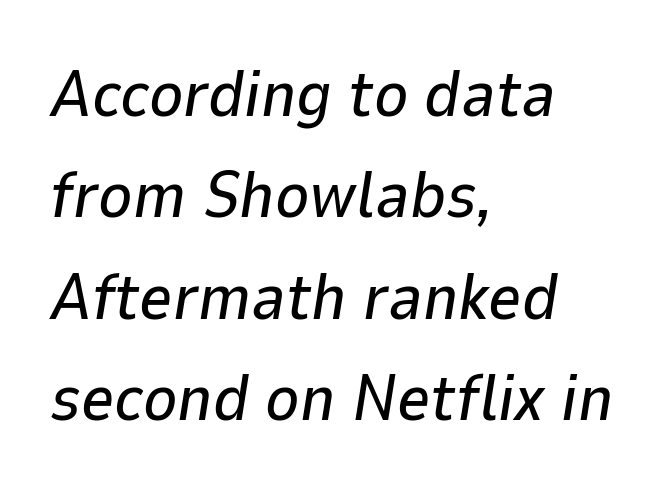
The image shows 65 px text type, italic (leaning right); set left-aligned, normal line spacing (1.56x), normal letter spacing, not underlined; low stroke contrast and a medium x-height.
